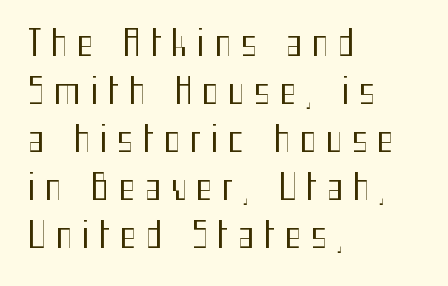
{"serif": "no", "italic": "no", "bold": "no", "weight": "regular", "width": "condensed", "stroke_contrast": "medium", "x_height": "medium", "monospaced": "no", "underline": "no", "align": "left", "line_spacing": "normal", "line_spacing_ratio": 1.37, "letter_spacing": "wide", "letter_spacing_em": 0.27, "glyph_px": 35}
